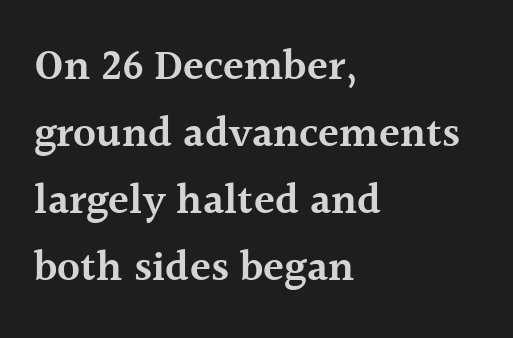
Q: Is the text bold? A: Semi-bold.
Q: Is the text italic (slanted)? A: No, it is upright.
Q: Is the typeface a serif or a sans-serif typeface? A: Serif.
Q: Is the text underlined? A: No.
Q: How is the paragraph aligned? A: Left-aligned.
Q: Is the spacing between letters normal or unusually wide? A: Normal.
Q: Is the spacing between lines tight, normal or loose? A: Normal.
Q: Width (condensed, normal, or wide)? A: Normal.
Q: x-height? A: Medium.
Q: Monospaced? A: No.
